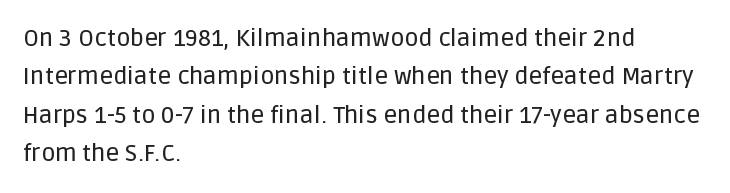
{"italic": "no", "underline": "no", "align": "left", "line_spacing": "normal", "line_spacing_ratio": 1.6, "letter_spacing": "normal", "letter_spacing_em": 0.0, "glyph_px": 24}
